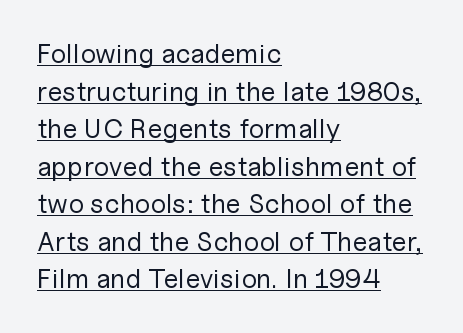
{"italic": "no", "bold": "no", "underline": "yes", "align": "left", "line_spacing": "normal", "line_spacing_ratio": 1.39, "letter_spacing": "normal", "letter_spacing_em": 0.0, "glyph_px": 27}
